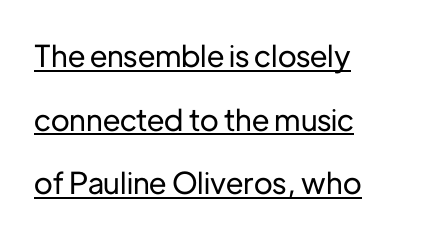
The image shows 30 px sans-serif type, upright; set left-aligned, loose line spacing (2.12x), normal letter spacing, underlined; low stroke contrast and a medium x-height.
